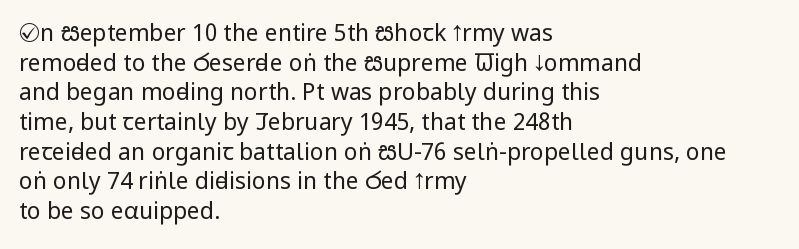
The image shows 23 px text type, upright; set left-aligned, normal line spacing (1.29x), normal letter spacing, not underlined.
